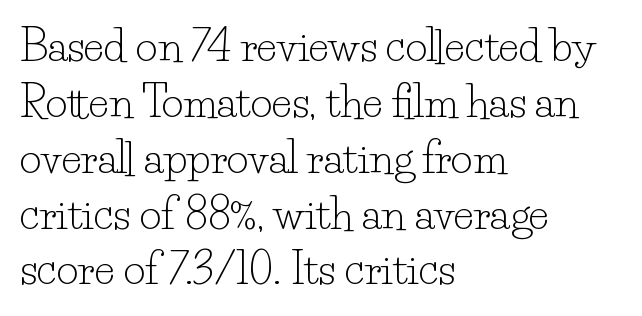
{"serif": "yes", "italic": "no", "bold": "no", "weight": "light", "width": "normal", "stroke_contrast": "low", "x_height": "small", "monospaced": "no", "underline": "no", "align": "left", "line_spacing": "normal", "line_spacing_ratio": 1.33, "letter_spacing": "normal", "letter_spacing_em": 0.0, "glyph_px": 42}
